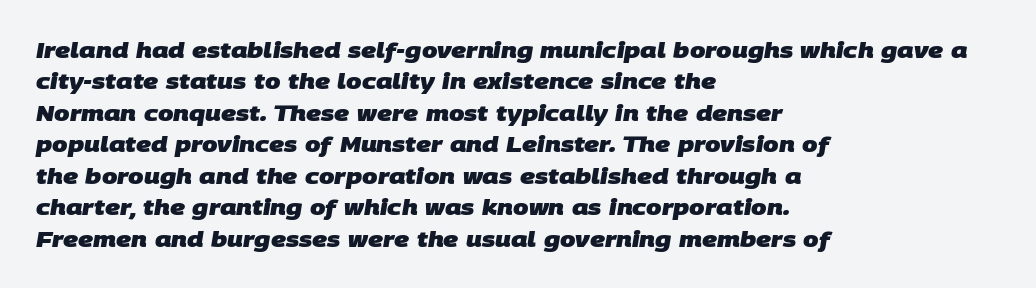
{"bold": "yes", "underline": "no", "align": "left", "line_spacing": "normal", "line_spacing_ratio": 1.43, "letter_spacing": "normal", "letter_spacing_em": 0.0, "glyph_px": 22}
